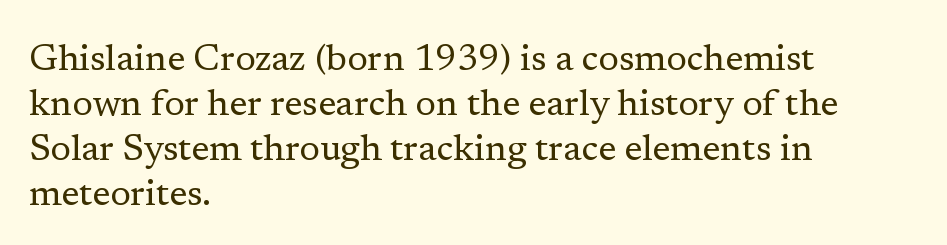
Each letter keeps its own natural width here, so spacing adapts to shape. These lines are set flush left with a ragged right edge. Stroke thickness stays within the range of a standard reading face or lighter. Unmarked baselines from the first word to the last. To sum up the face: it has serifs.
